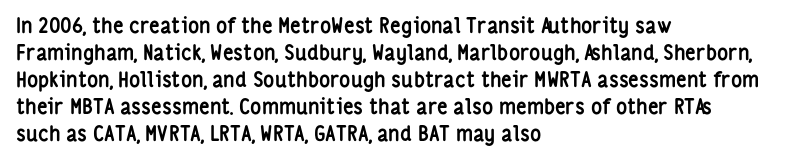
Which margin do the lines hug? The left one — the right edge is uneven. The foot of each line stays bare and open. Strokes here are thick enough to call this a true bold. Does the lettering tilt? It doesn't — this is upright. You could call the tracking neutral — neither tight nor loose. Interline gaps are of average width in this sample.
